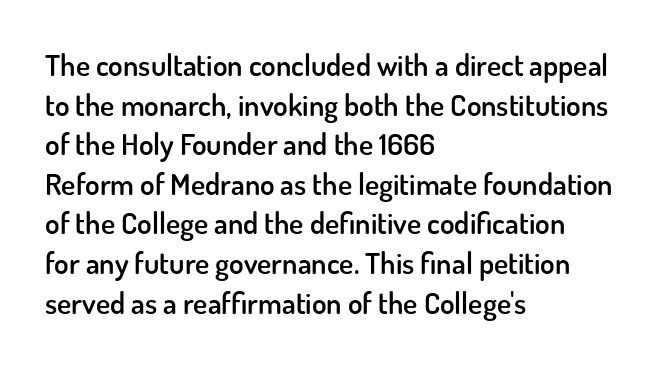
The specimen omits any rule beneath the text block's lines. On the weight axis this lands at semibold, roughly 600. Character widths vary here, with narrow letters taking less room than wide ones. One glance says typical: line gaps are just what's usual. The type family on display is of the sans-serif kind. A roman cut, with each character standing at attention.
